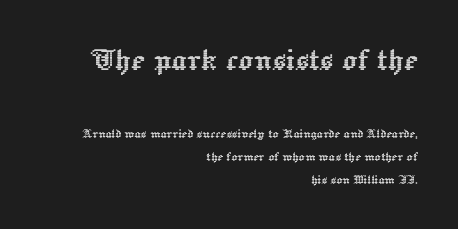
{"italic": "no", "width": "normal", "x_height": "medium", "monospaced": "no", "underline": "no", "align": "right", "line_spacing": "normal", "line_spacing_ratio": 1.51, "letter_spacing": "normal", "letter_spacing_em": 0.0, "larger_block": "first", "size_ratio": 2.47, "glyph_px": 37}
